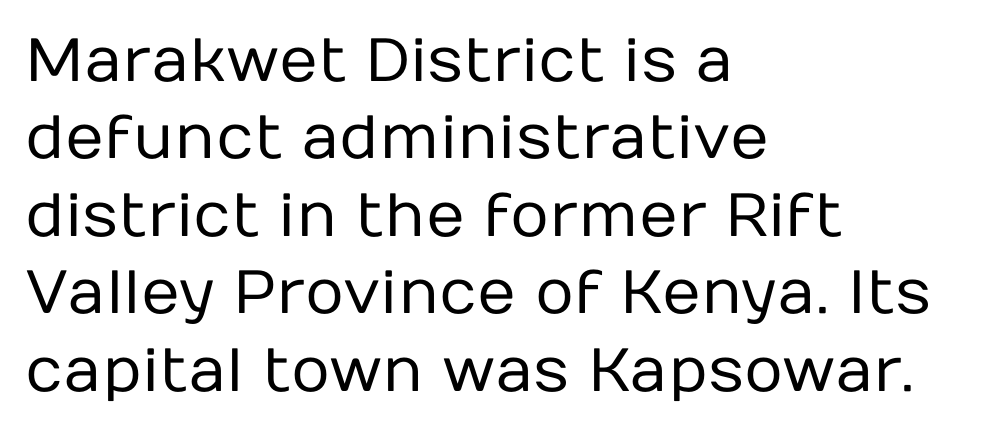
Q: Is the text bold? A: No.
Q: Is the text italic (slanted)? A: No, it is upright.
Q: Is the typeface a serif or a sans-serif typeface? A: Sans-serif.
Q: Is the text underlined? A: No.
Q: How is the paragraph aligned? A: Left-aligned.
Q: Is the spacing between letters normal or unusually wide? A: Normal.
Q: Is the spacing between lines tight, normal or loose? A: Normal.
Q: Width (condensed, normal, or wide)? A: Normal.
Q: Stroke contrast? A: Low.
Q: x-height? A: Medium.
Q: Monospaced? A: No.
